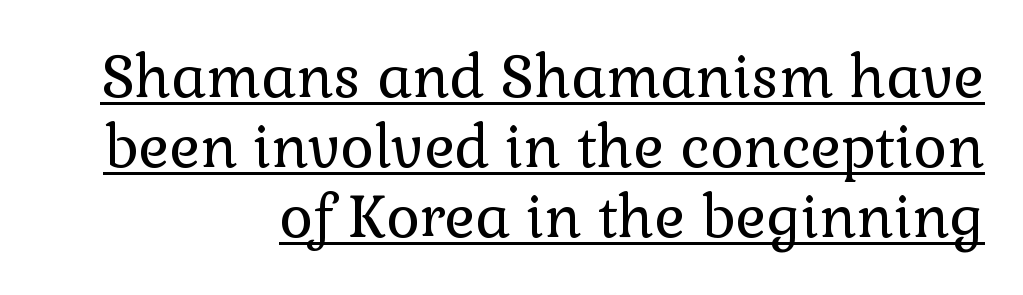
Q: Is the text bold? A: No.
Q: Is the text italic (slanted)? A: No, it is upright.
Q: Is the typeface a serif or a sans-serif typeface? A: Serif.
Q: Is the text underlined? A: Yes.
Q: How is the paragraph aligned? A: Right-aligned.
Q: Is the spacing between letters normal or unusually wide? A: Normal.
Q: Width (condensed, normal, or wide)? A: Normal.
Q: Stroke contrast? A: Low.
Q: x-height? A: Medium.
Q: Monospaced? A: No.
